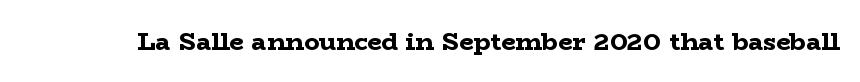
{"italic": "no", "bold": "yes", "underline": "no", "letter_spacing": "normal", "letter_spacing_em": 0.0, "glyph_px": 25}
